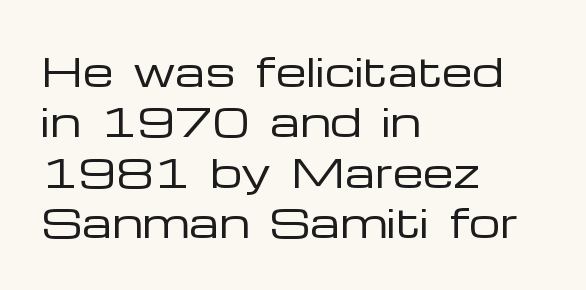
The image shows 39 px regular-weight, wide sans-serif type, upright; set left-aligned, normal line spacing (1.29x), normal letter spacing, not underlined; low stroke contrast and a medium x-height.
